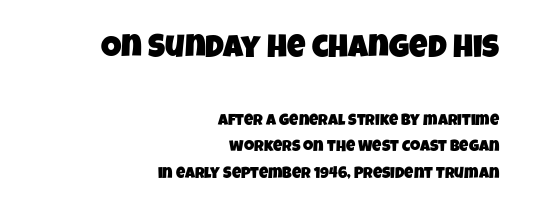
{"serif": "no", "width": "condensed", "stroke_contrast": "low", "x_height": "large", "monospaced": "no", "underline": "no", "align": "right", "line_spacing": "normal", "line_spacing_ratio": 1.66, "letter_spacing": "normal", "letter_spacing_em": 0.0, "larger_block": "first", "size_ratio": 2.0, "glyph_px": 32}
